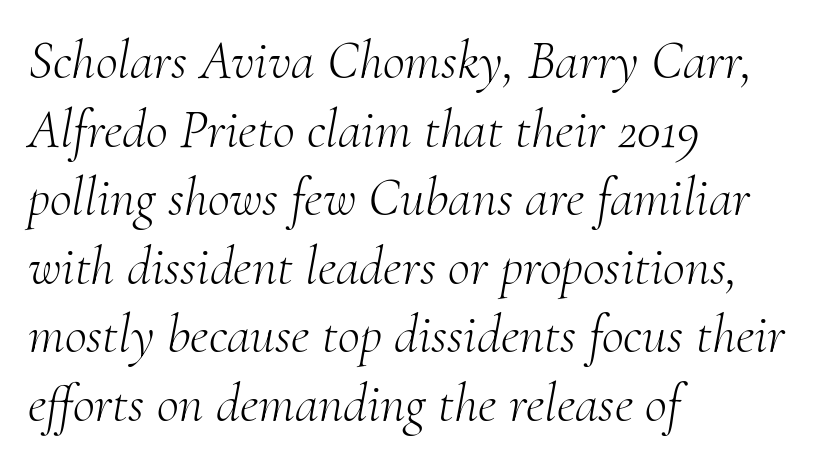
Posture: slanted. Observe the ordinary spacing: letters are neighbours, not strangers. The lines in this sample share a left origin and differ only in where they stop. Is there much room between lines? A standard amount, neither cramped nor airy.
